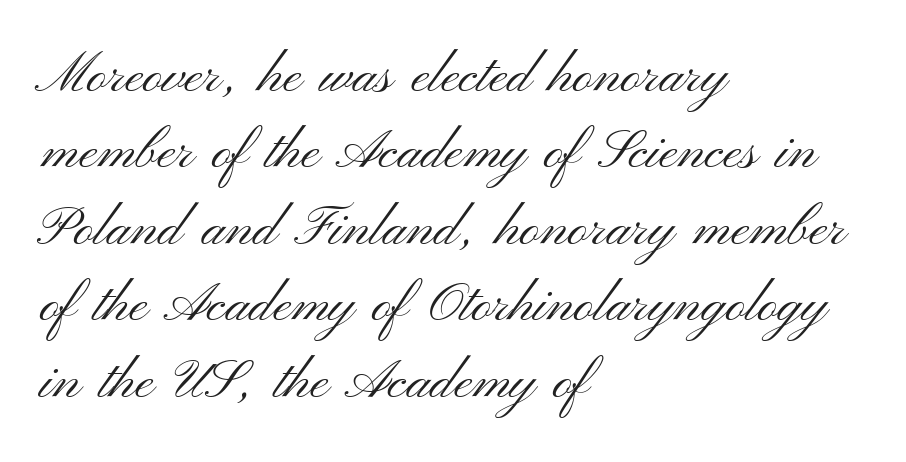
Q: Is the text bold? A: No.
Q: Is the text italic (slanted)? A: Yes.
Q: Is the typeface a serif or a sans-serif typeface? A: Sans-serif.
Q: Is the text underlined? A: No.
Q: How is the paragraph aligned? A: Left-aligned.
Q: Is the spacing between letters normal or unusually wide? A: Normal.
Q: Is the spacing between lines tight, normal or loose? A: Normal.
Q: Width (condensed, normal, or wide)? A: Wide.
Q: Stroke contrast? A: Medium.
Q: x-height? A: Small.
Q: Monospaced? A: No.
